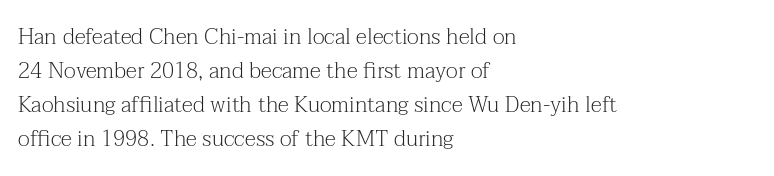
Q: Is the text bold? A: No.
Q: Is the text italic (slanted)? A: No, it is upright.
Q: Is the text underlined? A: No.
Q: How is the paragraph aligned? A: Left-aligned.
Q: Is the spacing between letters normal or unusually wide? A: Normal.
Q: Is the spacing between lines tight, normal or loose? A: Normal.
